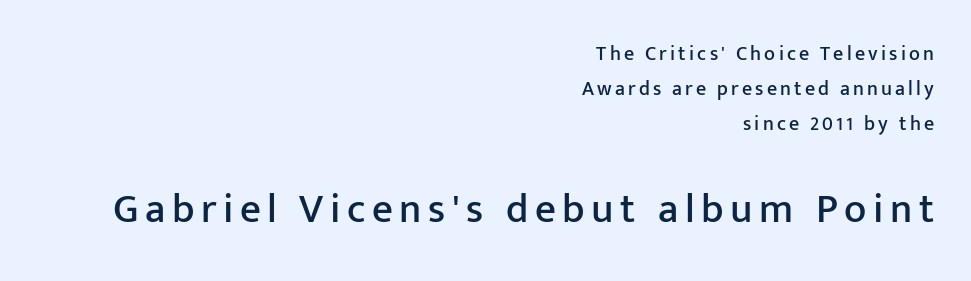
{"serif": "no", "italic": "no", "width": "normal", "stroke_contrast": "low", "x_height": "medium", "monospaced": "no", "underline": "no", "align": "right", "line_spacing_ratio": 1.75, "larger_block": "second", "size_ratio": 2.05, "glyph_px": 41}
